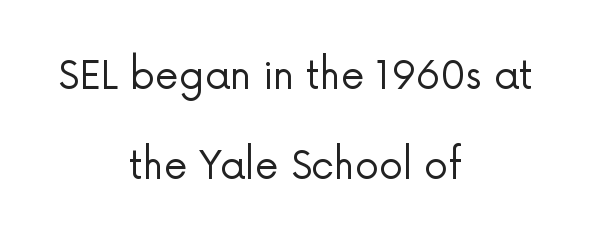
{"serif": "no", "italic": "no", "bold": "no", "weight": "regular", "width": "normal", "stroke_contrast": "low", "x_height": "medium", "monospaced": "no", "underline": "no", "align": "center", "line_spacing": "loose", "line_spacing_ratio": 2.36, "letter_spacing": "normal", "letter_spacing_em": 0.0, "glyph_px": 38}
